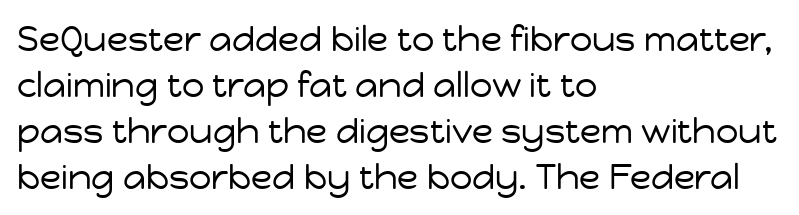
Q: Is the text bold? A: No.
Q: Is the text italic (slanted)? A: No, it is upright.
Q: Is the typeface a serif or a sans-serif typeface? A: Sans-serif.
Q: Is the text underlined? A: No.
Q: How is the paragraph aligned? A: Left-aligned.
Q: Is the spacing between letters normal or unusually wide? A: Normal.
Q: Is the spacing between lines tight, normal or loose? A: Normal.
Q: Width (condensed, normal, or wide)? A: Normal.
Q: Stroke contrast? A: Low.
Q: x-height? A: Medium.
Q: Monospaced? A: No.
